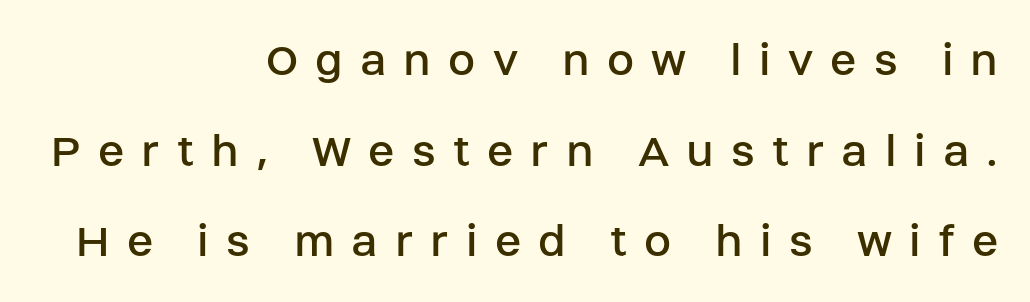
Q: Is the text bold? A: No.
Q: Is the text italic (slanted)? A: No, it is upright.
Q: Is the typeface a serif or a sans-serif typeface? A: Sans-serif.
Q: Is the text underlined? A: No.
Q: How is the paragraph aligned? A: Right-aligned.
Q: Is the spacing between letters normal or unusually wide? A: Unusually wide.
Q: Width (condensed, normal, or wide)? A: Normal.
Q: Stroke contrast? A: Low.
Q: x-height? A: Large.
Q: Monospaced? A: No.
